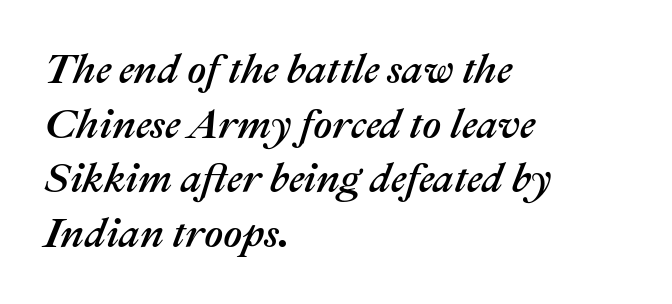
The axis of the letterforms is tilted away from vertical. Observe the ordinary spacing: letters are neighbours, not strangers. Rule under the text: the space is simply empty. The rag falls on the right side of this text block.
